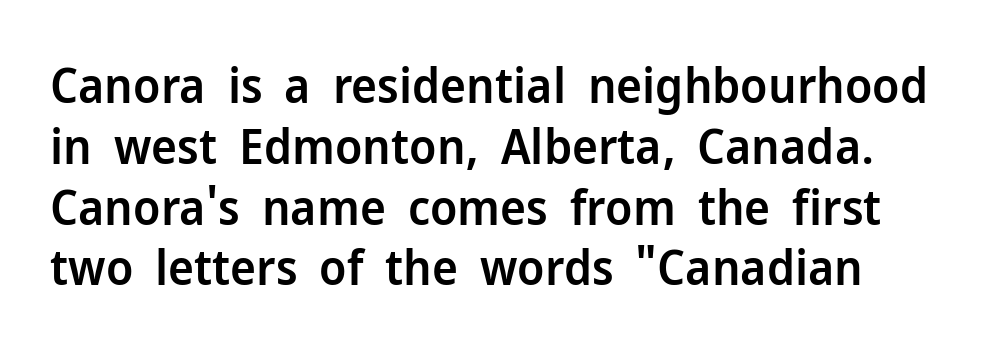
Q: Is the text bold? A: Semi-bold.
Q: Is the text italic (slanted)? A: No, it is upright.
Q: Is the typeface a serif or a sans-serif typeface? A: Sans-serif.
Q: Is the text underlined? A: No.
Q: Is the spacing between letters normal or unusually wide? A: Normal.
Q: Width (condensed, normal, or wide)? A: Normal.
Q: Stroke contrast? A: Low.
Q: x-height? A: Medium.
Q: Monospaced? A: No.
